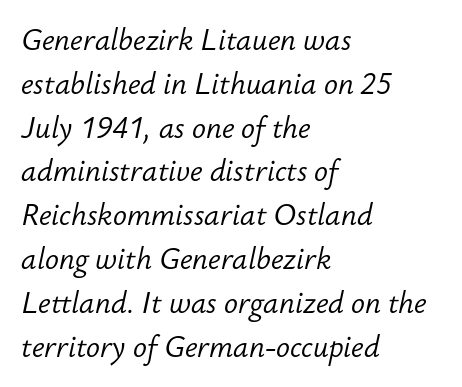
Letter spacing: default. These glyphs show unthickened strokes, regular width or finer. In terms of posture, this sample is oblique. The space beneath each line is pristine and unruled. The face used here is proportionally spaced, like ordinary book or web type.
